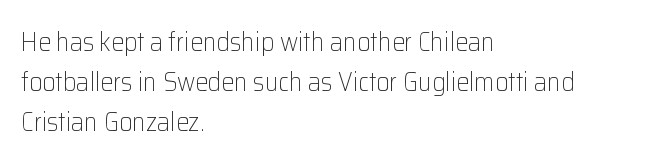
{"italic": "no", "bold": "no", "underline": "no", "align": "left", "line_spacing": "normal", "line_spacing_ratio": 1.53, "letter_spacing": "normal", "letter_spacing_em": 0.0, "glyph_px": 26}
